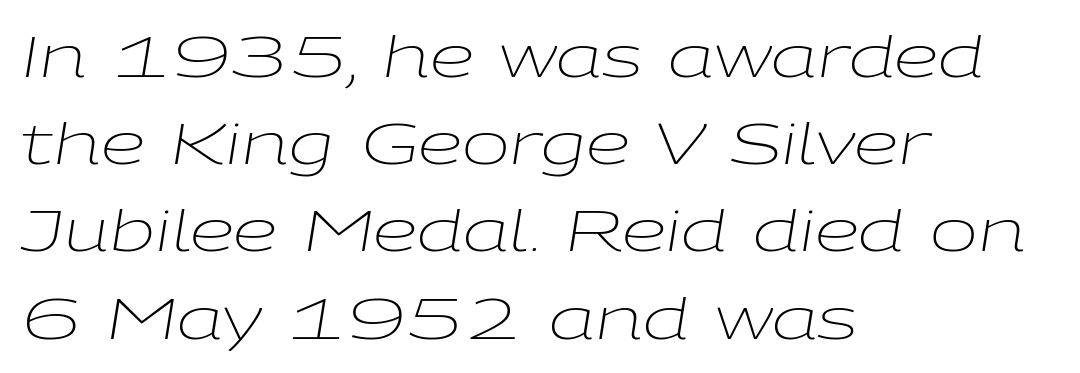
{"italic": "yes", "lean": "right", "slant_degrees": 9, "bold": "no", "weight": "light", "width": "wide", "stroke_contrast": "low", "x_height": "medium", "monospaced": "no", "underline": "no", "align": "left", "line_spacing": "normal", "line_spacing_ratio": 1.53, "letter_spacing": "normal", "letter_spacing_em": 0.0, "glyph_px": 57}
